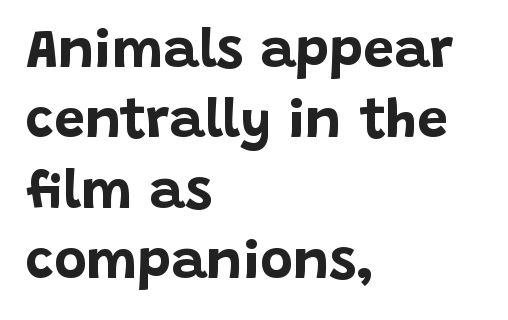
The image shows 55 px bold sans-serif type, upright; set left-aligned, normal line spacing (1.28x), normal letter spacing, not underlined; low stroke contrast and a large x-height.
